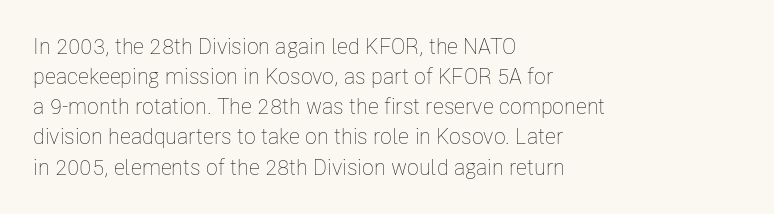
The letterforms sit shoulder to shoulder at normal distance. The space directly below the letters is spotless. Counters stay open thanks to moderate or lighter strokes. The vertical gap from one line to the next is medium. Ascenders rise straight up at ninety degrees. The ragged edge is on the right, which tells us the setting is flush left.
